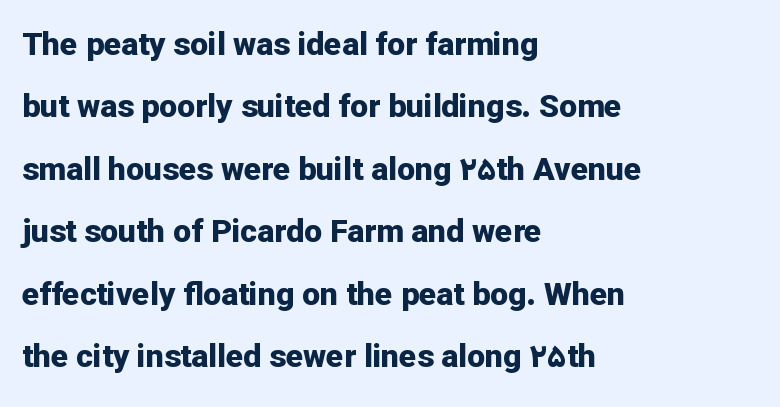
The image shows 32 px bold sans-serif type, upright; set left-aligned, loose line spacing (1.95x), normal letter spacing, not underlined; low stroke contrast and a medium x-height.
